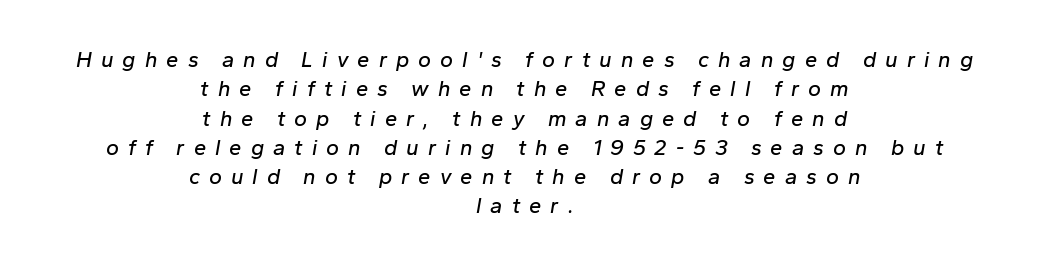
Check under the words: just untouched page. Leading: standard. Italic? Definitely — the glyphs are oblique. The compositor balanced each line on the midline. The horizontal fit of the characters is loose and conspicuously gappy.
